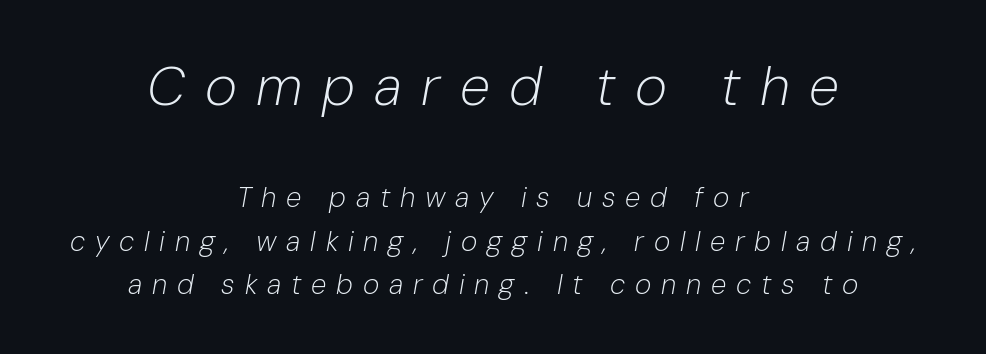
The passage is arranged like a title page — every line centered. Compared with ordinary roman type, these characters are visibly tilted. How would I describe the line gaps? Plain and ordinary. Looks like regular typesetting: each glyph gets only the width it needs. Descender tails drop into unmarked territory. Which chunk is bigger? The first one — the top block dwarfs the bottom.
